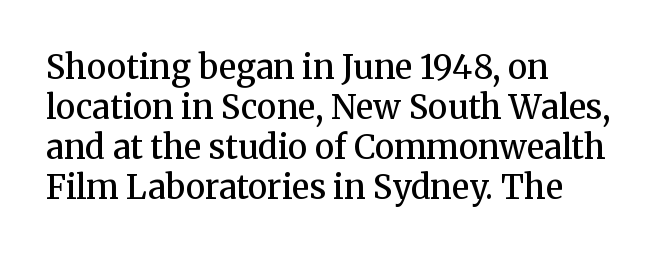
Q: Is the text bold? A: Semi-bold.
Q: Is the text italic (slanted)? A: No, it is upright.
Q: Is the typeface a serif or a sans-serif typeface? A: Serif.
Q: Is the text underlined? A: No.
Q: How is the paragraph aligned? A: Left-aligned.
Q: Is the spacing between letters normal or unusually wide? A: Normal.
Q: Width (condensed, normal, or wide)? A: Normal.
Q: Stroke contrast? A: Medium.
Q: x-height? A: Medium.
Q: Monospaced? A: No.
